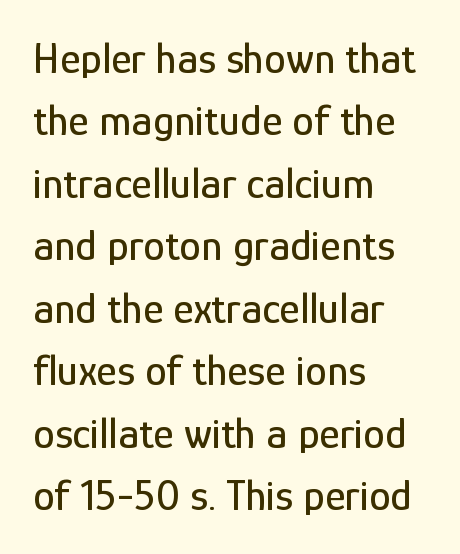
Q: Is the text italic (slanted)? A: No, it is upright.
Q: Is the typeface a serif or a sans-serif typeface? A: Sans-serif.
Q: Is the text underlined? A: No.
Q: How is the paragraph aligned? A: Left-aligned.
Q: Is the spacing between letters normal or unusually wide? A: Normal.
Q: Is the spacing between lines tight, normal or loose? A: Normal.
Q: Width (condensed, normal, or wide)? A: Condensed.
Q: Stroke contrast? A: Low.
Q: x-height? A: Medium.
Q: Monospaced? A: No.
